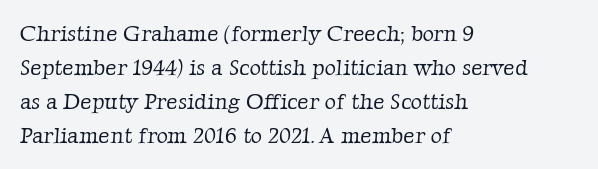
Q: Is the text bold? A: No.
Q: Is the text underlined? A: No.
Q: How is the paragraph aligned? A: Left-aligned.
Q: Is the spacing between letters normal or unusually wide? A: Normal.
Q: Is the spacing between lines tight, normal or loose? A: Normal.
